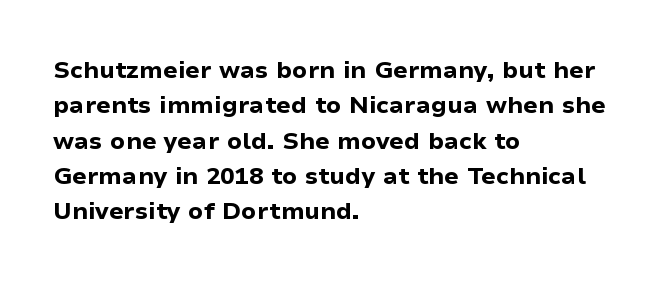
The baseline area is clear. Rendered with straight, roman letterforms. The face used here has the dense, thick strokes of a bold. One-word summary of the alignment: left.
